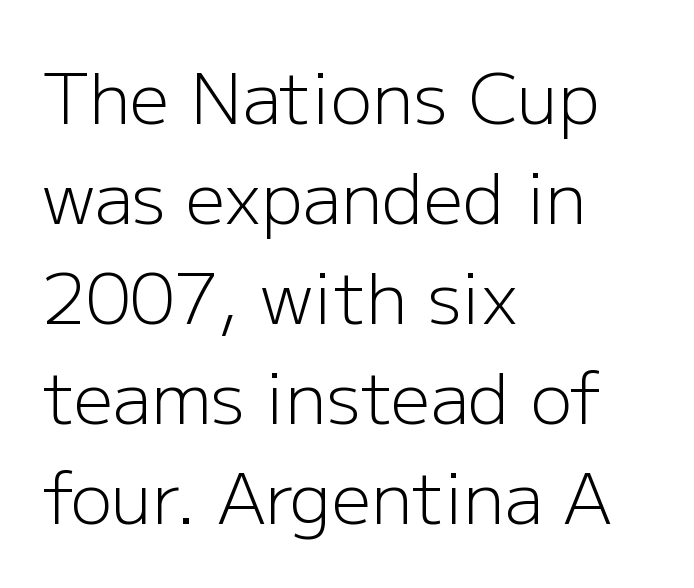
This rendering employs a face without finishing strokes, i.e., a sans-serif. Is the stroke heavy? The answer is a plain regular-or-lighter. This rendering leaves character spacing at its baseline value. These lines are rendered in a variable-pitch font.
